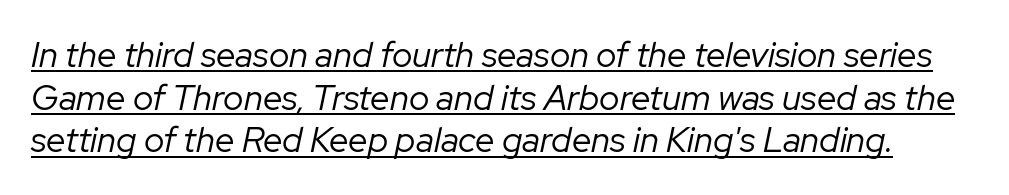
Q: Is the text bold? A: No.
Q: Is the text italic (slanted)? A: Yes, it leans right by about 12 degrees.
Q: Is the text underlined? A: Yes.
Q: Is the spacing between letters normal or unusually wide? A: Normal.
Q: Width (condensed, normal, or wide)? A: Normal.
Q: Stroke contrast? A: Low.
Q: x-height? A: Medium.
Q: Monospaced? A: No.
